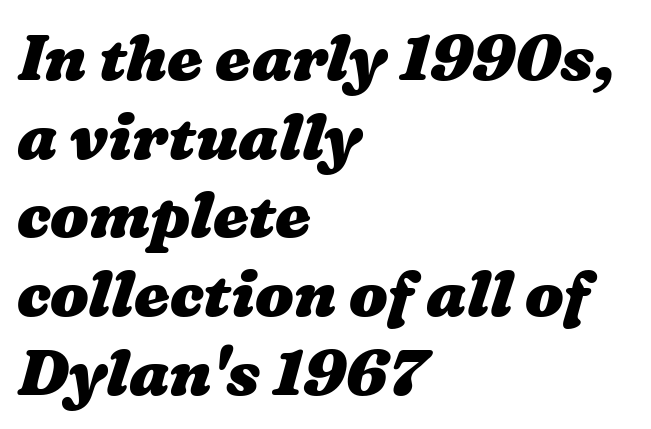
{"bold": "yes", "weight": "heavy", "width": "wide", "stroke_contrast": "medium", "x_height": "medium", "monospaced": "no", "underline": "no", "align": "left", "line_spacing_ratio": 1.23, "letter_spacing": "normal", "letter_spacing_em": 0.0, "glyph_px": 64}
